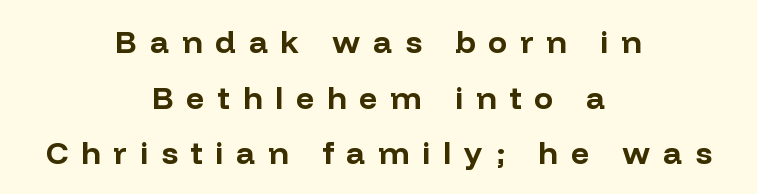
The image shows 32 px bold sans-serif type, upright; set centered, line spacing 1.74x, unusually wide letter spacing (+0.4 em), not underlined; low stroke contrast and a medium x-height.
